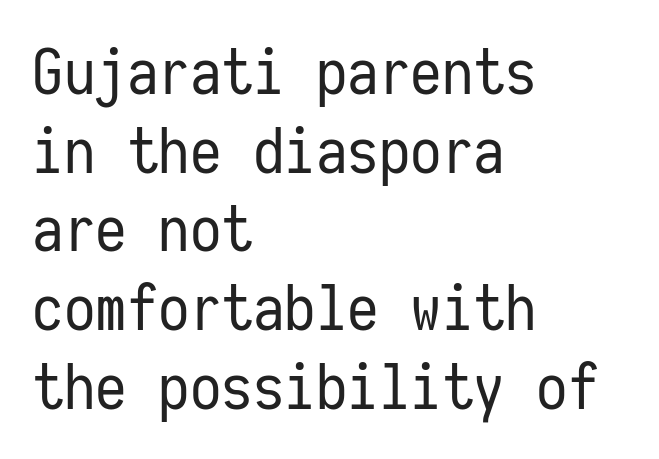
Is this a heavy cut? Hardly; it is regular or lighter. The rows are spaced the way most documents space them. A typesetter would call this zero additional tracking. Glance below the letters and you will spot only blank space. The text block is weighted toward the left margin, trailing off unevenly rightward.
